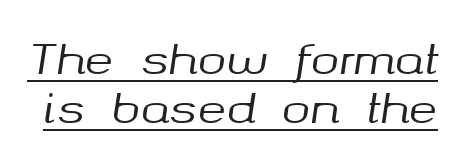
The sample's only ornament is a line tracing under the words. This sample uses plain, unmodified letter spacing. Would a proofreader flag this as italicized? Yes. Is this a fixed-width face? No — the glyphs have proportional, varying widths. Interline gaps are noticeably narrow in this sample.
